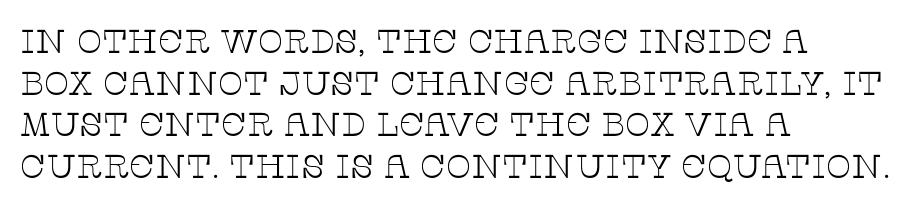
Q: Is the text bold? A: No.
Q: Is the text italic (slanted)? A: No, it is upright.
Q: Is the typeface a serif or a sans-serif typeface? A: Serif.
Q: Is the text underlined? A: No.
Q: How is the paragraph aligned? A: Left-aligned.
Q: Is the spacing between letters normal or unusually wide? A: Normal.
Q: Is the spacing between lines tight, normal or loose? A: Normal.
Q: Width (condensed, normal, or wide)? A: Wide.
Q: Stroke contrast? A: Low.
Q: x-height? A: Large.
Q: Monospaced? A: No.
